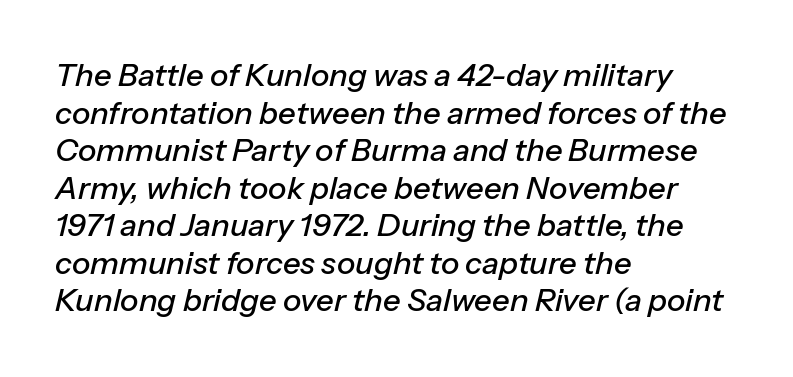
Q: Is the text italic (slanted)? A: Yes, it leans right by about 13 degrees.
Q: Is the text underlined? A: No.
Q: How is the paragraph aligned? A: Left-aligned.
Q: Is the spacing between letters normal or unusually wide? A: Normal.
Q: Width (condensed, normal, or wide)? A: Normal.
Q: Stroke contrast? A: Low.
Q: x-height? A: Medium.
Q: Monospaced? A: No.
